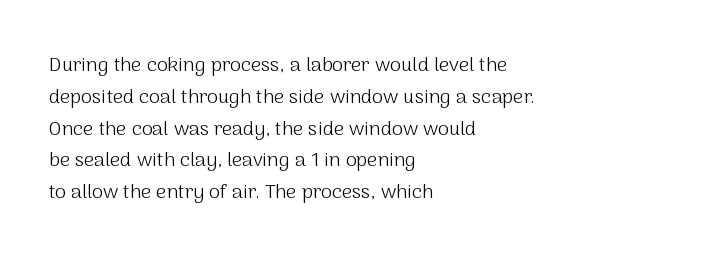
This is not heavy type; no bold has been used. Tracking here is standard; glyphs follow each other at the usual distance. Horizontal bands of white between lines are of average thickness. Underlining? Definitely not there. A student would call this left alignment; a typographer would say flush left, rag right.
